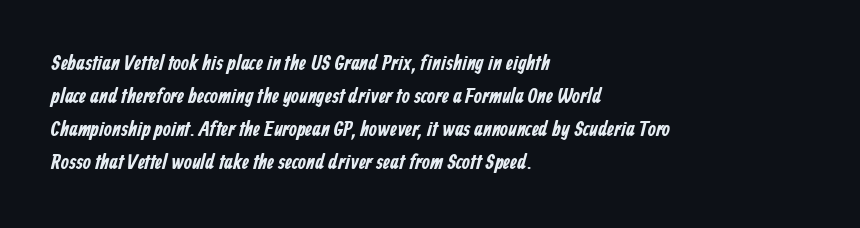
The image shows 21 px bold type; set left-aligned, normal line spacing (1.57x), normal letter spacing, not underlined.
